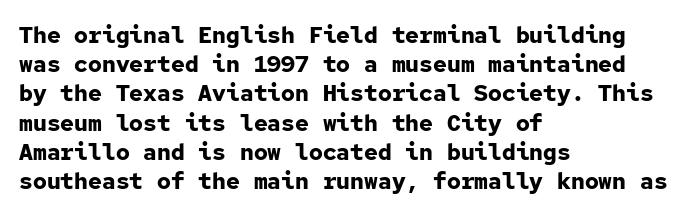
The image shows 23 px bold type, upright; set left-aligned, normal line spacing (1.27x), normal letter spacing, not underlined.
